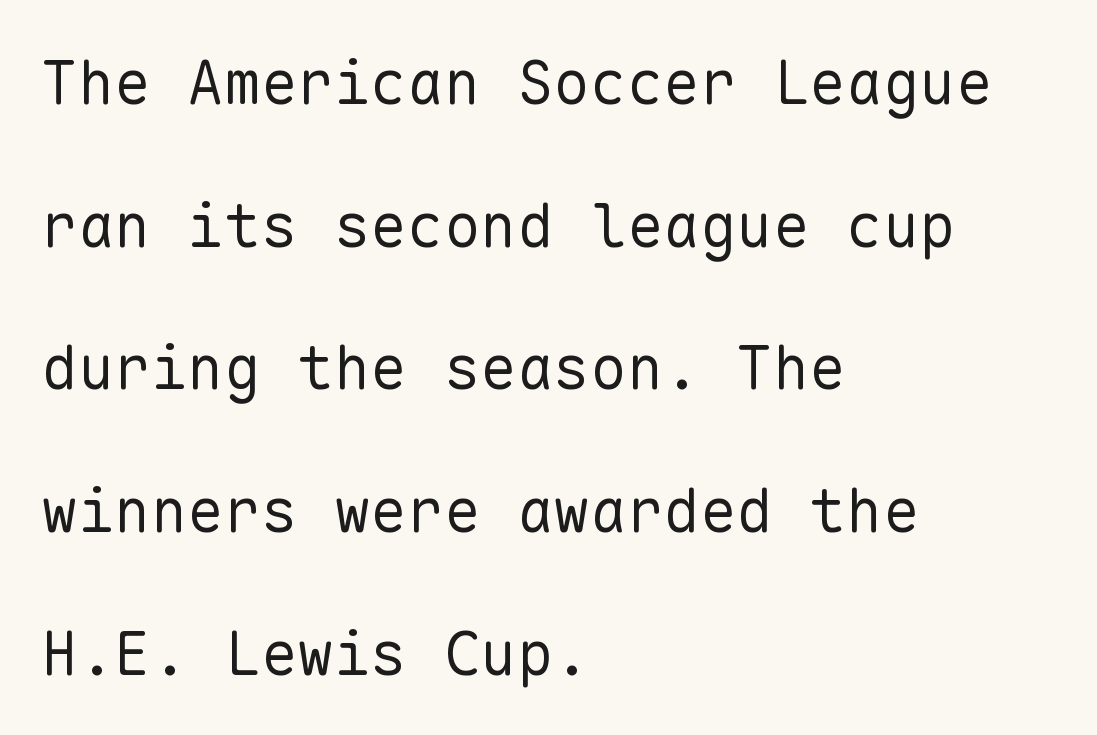
The image shows 61 px regular-weight sans-serif type, upright, monospaced; set left-aligned, loose line spacing (2.34x), normal letter spacing, not underlined; low stroke contrast and a medium x-height.
